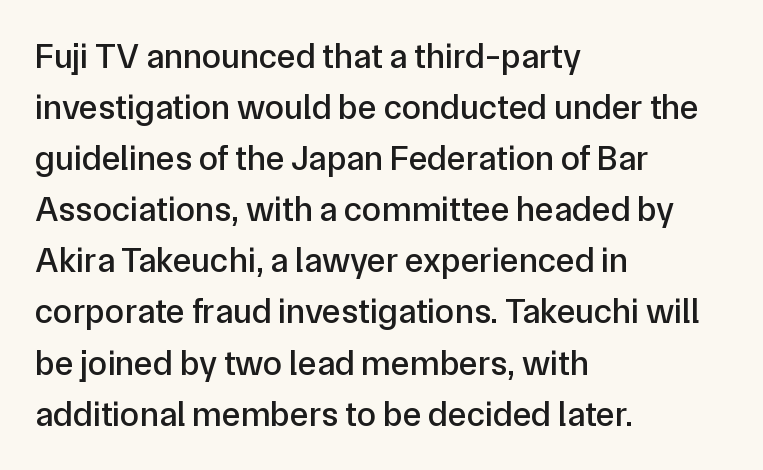
Each row of text sits above clean, open space. Honestly, the row spacing looks completely unremarkable. The rag falls on the right side of this text block. The passage shown is typed in a proportional face where columns would drift.
